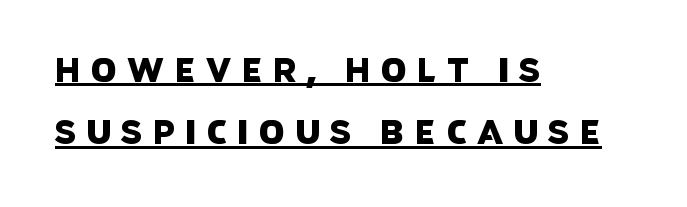
The image shows 33 px sans-serif type; set left-aligned, line spacing 1.89x, unusually wide letter spacing (+0.3 em), underlined; low stroke contrast and a large x-height.
